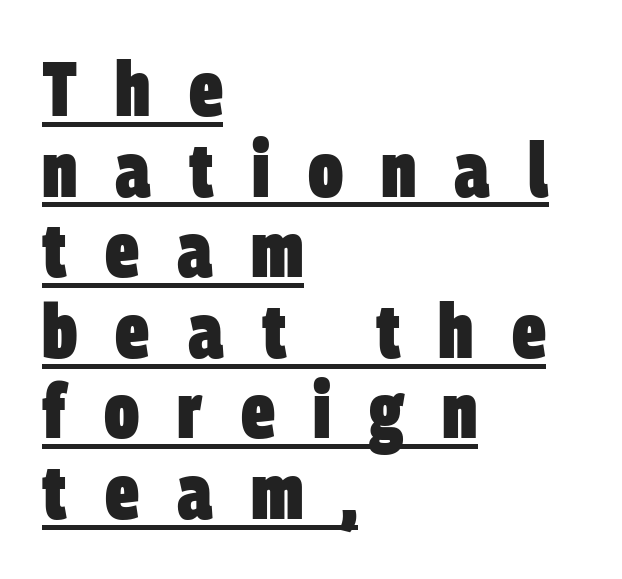
The image shows 76 px heavy, condensed sans-serif type; set left-aligned, tight line spacing (1.06x), unusually wide letter spacing (+0.5 em), underlined; low stroke contrast and a large x-height.
